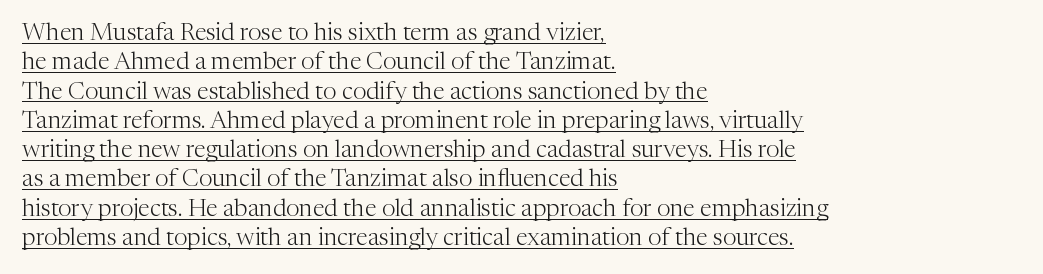
Weight: in the light-to-regular range. The letters sit at their default tracking, neither squeezed nor spread. The face used here appears with an underline applied. Posture: vertical.
